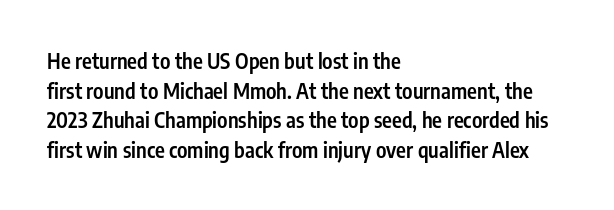
The image shows 21 px text type, upright; set left-aligned, normal line spacing (1.41x), normal letter spacing, not underlined.
